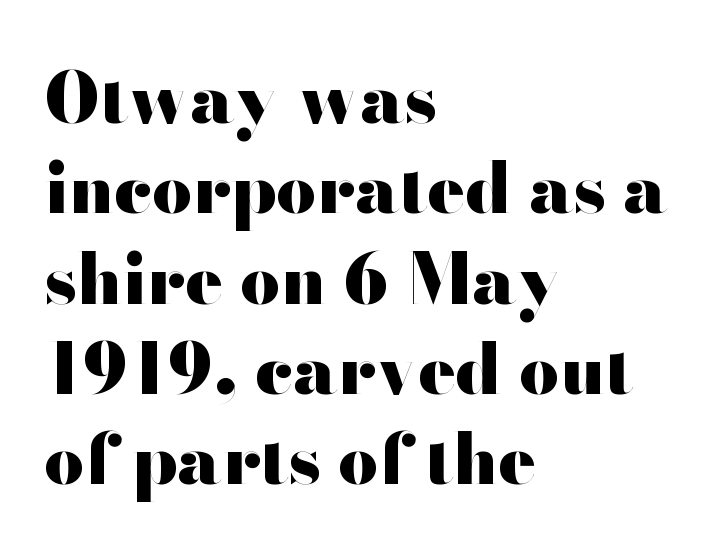
Caption: multi-line text, flush left, ragged right. Typographically, this falls in the sans-serif category. When letters stand straight like this, we call the style roman or upright. Default kerning and tracking; the words read as compact shapes. Each letter keeps its own natural width here, so spacing adapts to shape. Students, observe: this is what conventionally led text looks like.
